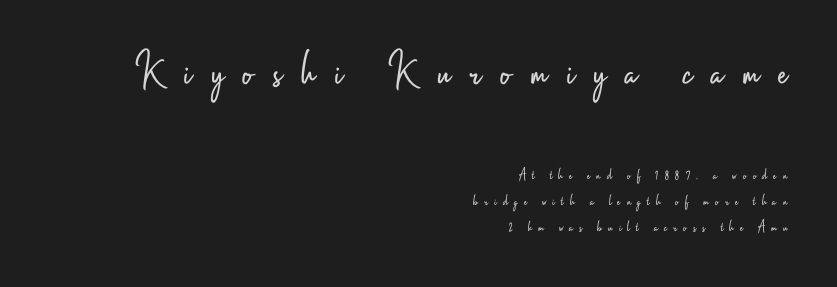
Weight: in the light-to-regular range. Serifs: no, the terminals of the letterforms are clean. The foot of each line stays bare and open. Does the leading feel generous? No, just average.
